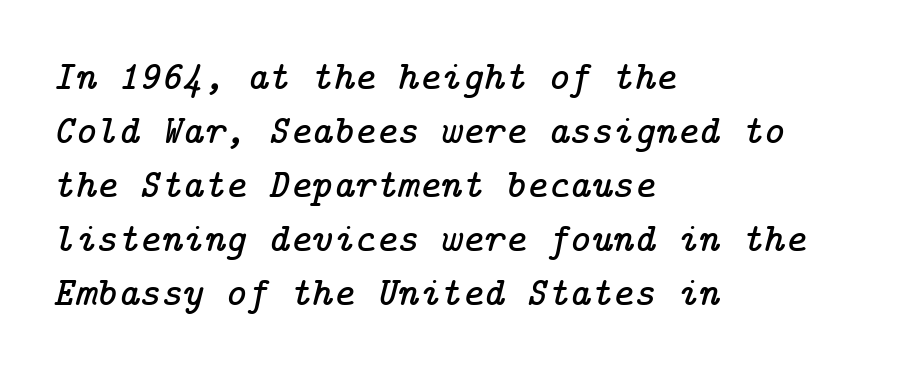
Q: Is the text italic (slanted)? A: Yes, it leans right by about 14 degrees.
Q: Is the typeface a serif or a sans-serif typeface? A: Serif.
Q: Is the text underlined? A: No.
Q: How is the paragraph aligned? A: Left-aligned.
Q: Is the spacing between letters normal or unusually wide? A: Normal.
Q: Is the spacing between lines tight, normal or loose? A: Normal.
Q: Width (condensed, normal, or wide)? A: Normal.
Q: Stroke contrast? A: Low.
Q: x-height? A: Medium.
